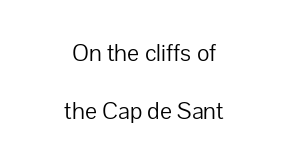
{"italic": "no", "bold": "no", "underline": "no", "align": "center", "line_spacing": "loose", "line_spacing_ratio": 2.41, "letter_spacing": "normal", "letter_spacing_em": 0.0, "glyph_px": 24}
